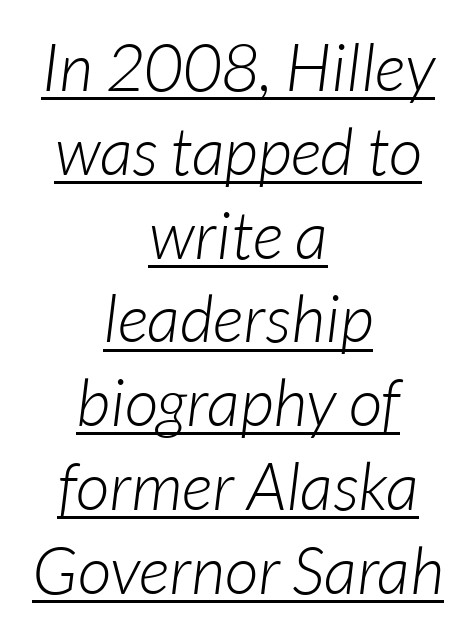
Q: Is the text bold? A: No.
Q: Is the text italic (slanted)? A: Yes, it leans right by about 7 degrees.
Q: Is the text underlined? A: Yes.
Q: How is the paragraph aligned? A: Centered.
Q: Is the spacing between letters normal or unusually wide? A: Normal.
Q: Is the spacing between lines tight, normal or loose? A: Normal.
Q: Width (condensed, normal, or wide)? A: Normal.
Q: Stroke contrast? A: Low.
Q: x-height? A: Medium.
Q: Monospaced? A: No.
